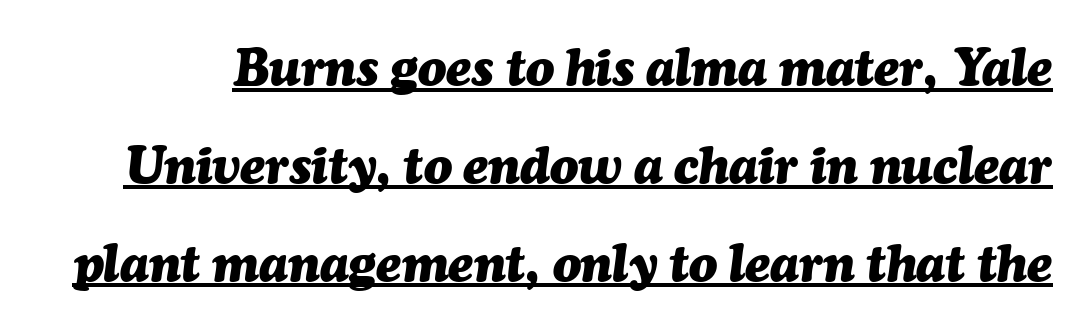
This rendering features underlined lettering. The rendering uses natural spacing where letterforms have individual widths. Is the type bold? Yes — the strokes are clearly thick and heavy. The passage shown leans; its letterforms are oblique. Look at the tracking — it's just the regular setting, nothing added.
